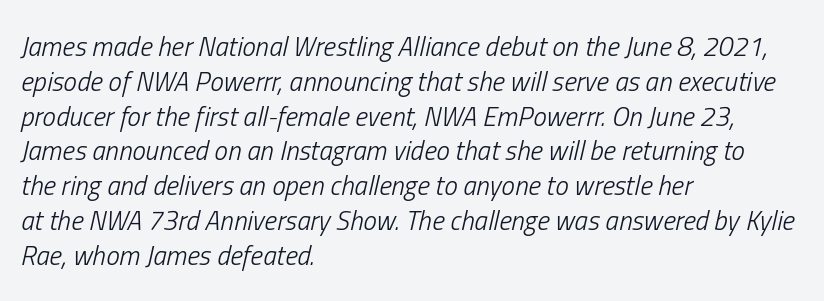
The image shows 27 px text type, italic (leaning right); set left-aligned, normal line spacing (1.29x), normal letter spacing, not underlined.
